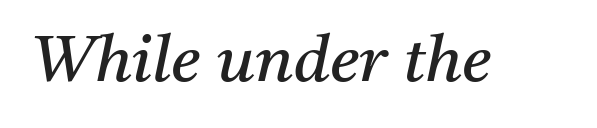
The image shows 65 px regular-weight serif type, italic (leaning right); set normal letter spacing, not underlined; medium stroke contrast and a medium x-height.
